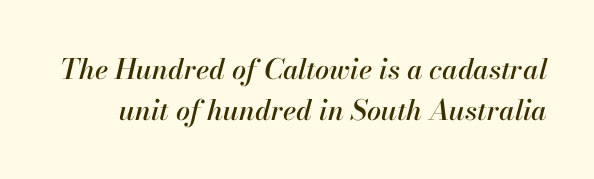
{"italic": "yes", "lean": "right", "slant_degrees": 13, "width": "normal", "stroke_contrast": "high", "x_height": "small", "monospaced": "no", "underline": "no", "line_spacing": "normal", "line_spacing_ratio": 1.46, "letter_spacing": "normal", "letter_spacing_em": 0.0, "glyph_px": 28}
